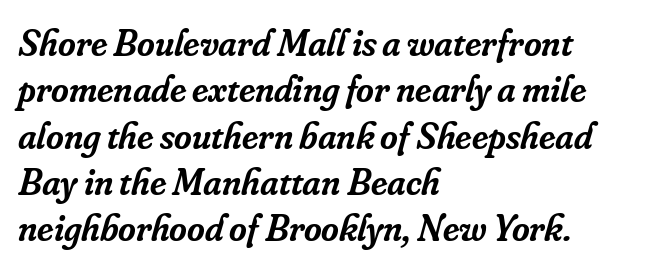
Q: Is the text bold? A: Semi-bold.
Q: Is the text italic (slanted)? A: Yes, it leans right by about 16 degrees.
Q: Is the typeface a serif or a sans-serif typeface? A: Serif.
Q: Is the text underlined? A: No.
Q: How is the paragraph aligned? A: Left-aligned.
Q: Is the spacing between letters normal or unusually wide? A: Normal.
Q: Width (condensed, normal, or wide)? A: Normal.
Q: Stroke contrast? A: Low.
Q: x-height? A: Small.
Q: Monospaced? A: No.
